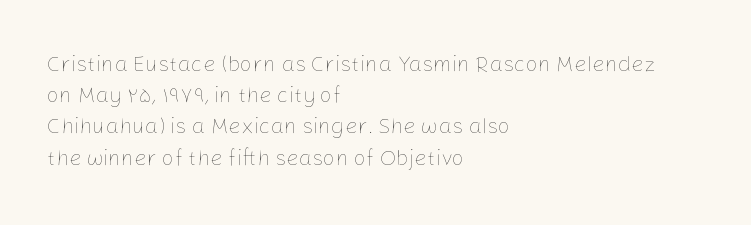
Q: Is the text bold? A: No.
Q: Is the text italic (slanted)? A: No, it is upright.
Q: Is the text underlined? A: No.
Q: How is the paragraph aligned? A: Left-aligned.
Q: Is the spacing between letters normal or unusually wide? A: Normal.
Q: Is the spacing between lines tight, normal or loose? A: Normal.
